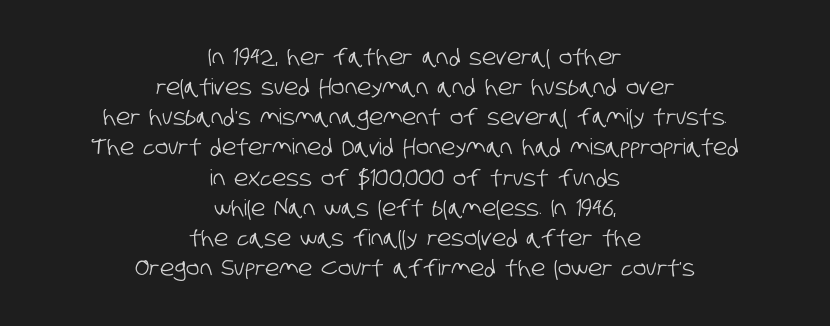
Q: Is the text underlined? A: No.
Q: How is the paragraph aligned? A: Centered.
Q: Is the spacing between letters normal or unusually wide? A: Normal.
Q: Is the spacing between lines tight, normal or loose? A: Normal.
